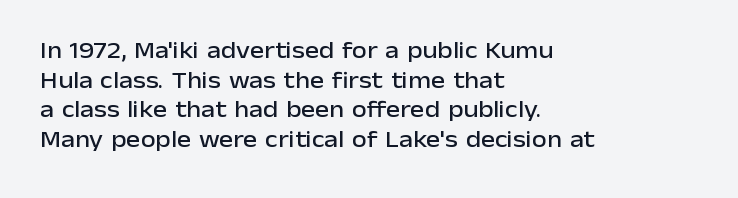
{"italic": "no", "underline": "no", "align": "left", "line_spacing_ratio": 1.23, "letter_spacing": "normal", "letter_spacing_em": 0.0, "glyph_px": 24}
